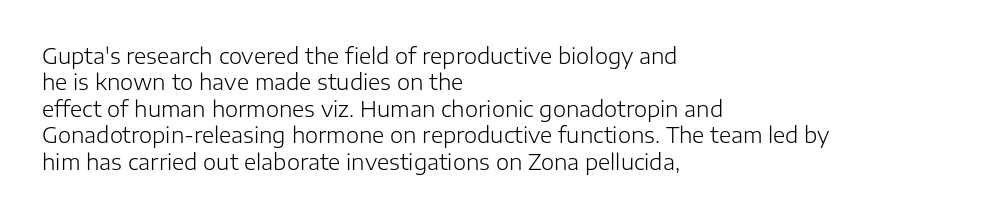
Q: Is the text bold? A: No.
Q: Is the text italic (slanted)? A: No, it is upright.
Q: Is the text underlined? A: No.
Q: How is the paragraph aligned? A: Left-aligned.
Q: Is the spacing between letters normal or unusually wide? A: Normal.
Q: Is the spacing between lines tight, normal or loose? A: Normal.
